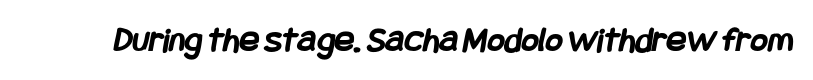
Serif or sans? Sans — the stroke terminals are bare. Standard letterfit; no display-style spreading of the glyphs. Stroke thickness is high; the sample reads as a true bold. Plain, unruled lines of type.
